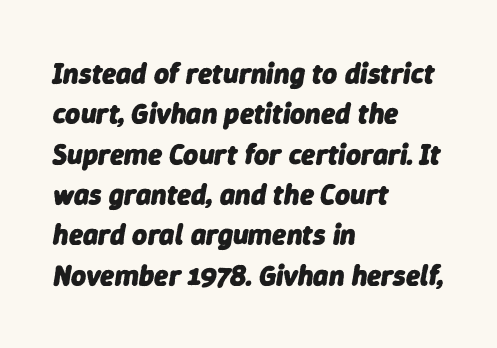
Which margin do the lines hug? The left one — the right edge is uneven. Looks like regular typesetting: each glyph gets only the width it needs. Does the leading feel generous? No, just average. Looking at the ascenders, they clearly lean. Weight check: bold — yes, fully.
